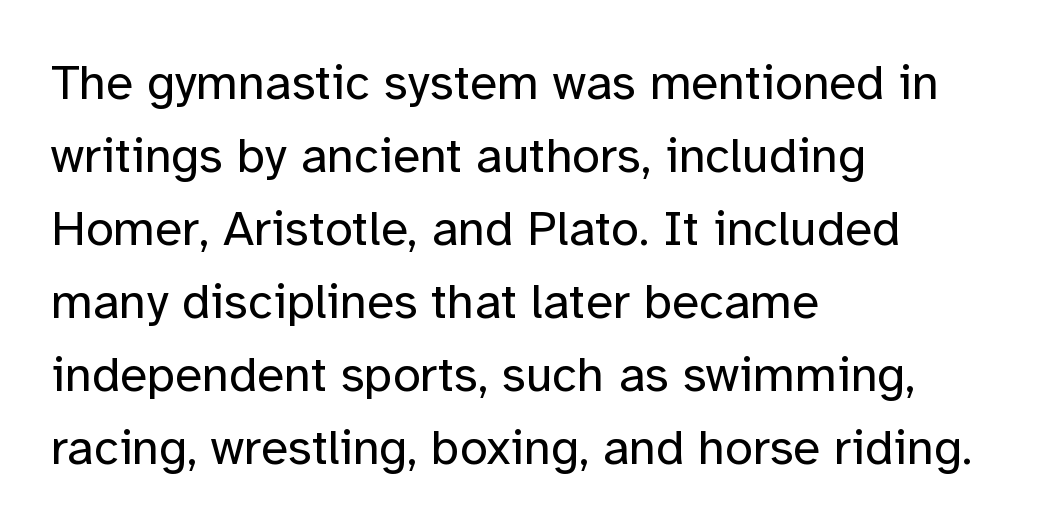
Q: Is the text bold? A: No.
Q: Is the text italic (slanted)? A: No, it is upright.
Q: Is the typeface a serif or a sans-serif typeface? A: Sans-serif.
Q: Is the text underlined? A: No.
Q: How is the paragraph aligned? A: Left-aligned.
Q: Is the spacing between letters normal or unusually wide? A: Normal.
Q: Is the spacing between lines tight, normal or loose? A: Normal.
Q: Width (condensed, normal, or wide)? A: Normal.
Q: Stroke contrast? A: Low.
Q: x-height? A: Medium.
Q: Monospaced? A: No.
